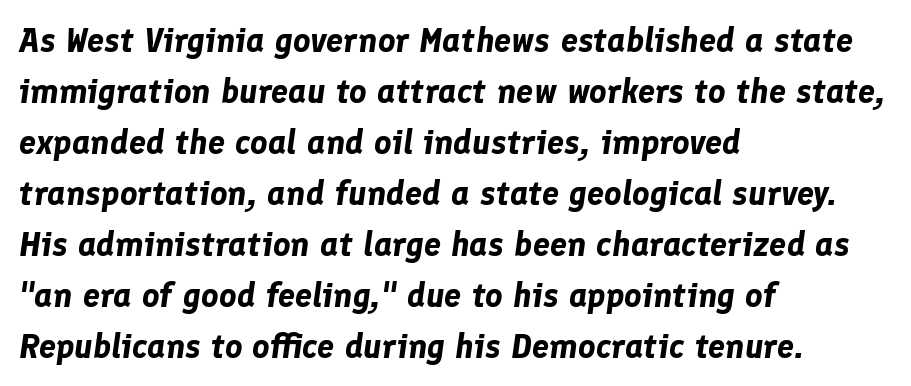
Q: Is the text bold? A: Yes.
Q: Is the text italic (slanted)? A: Yes, it leans right by about 8 degrees.
Q: Is the text underlined? A: No.
Q: How is the paragraph aligned? A: Left-aligned.
Q: Is the spacing between letters normal or unusually wide? A: Normal.
Q: Is the spacing between lines tight, normal or loose? A: Normal.
Q: Width (condensed, normal, or wide)? A: Normal.
Q: Stroke contrast? A: Low.
Q: x-height? A: Medium.
Q: Monospaced? A: No.
